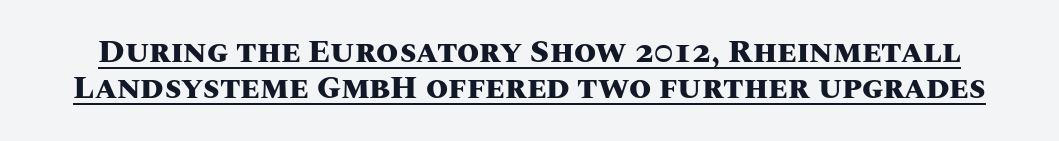
{"italic": "no", "bold": "yes", "weight": "heavy", "width": "normal", "stroke_contrast": "medium", "x_height": "large", "monospaced": "no", "underline": "yes", "line_spacing": "tight", "line_spacing_ratio": 1.12, "letter_spacing": "normal", "letter_spacing_em": 0.0, "glyph_px": 32}
